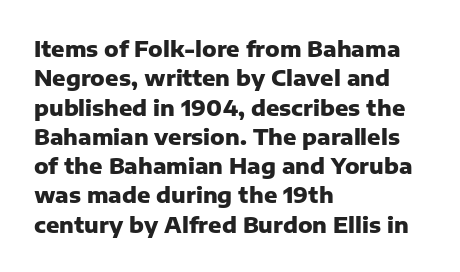
Q: Is the text bold? A: Yes.
Q: Is the text italic (slanted)? A: No, it is upright.
Q: Is the text underlined? A: No.
Q: How is the paragraph aligned? A: Left-aligned.
Q: Is the spacing between letters normal or unusually wide? A: Normal.
Q: Is the spacing between lines tight, normal or loose? A: Normal.
